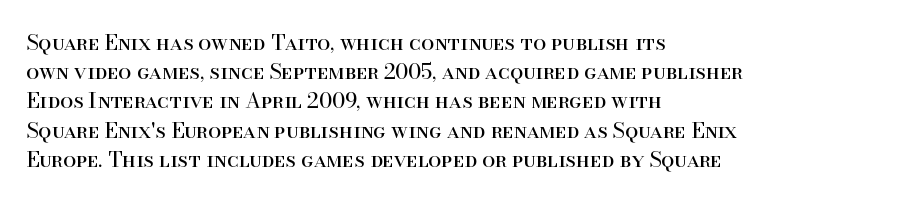
Q: Is the text bold? A: No.
Q: Is the text italic (slanted)? A: No, it is upright.
Q: Is the text underlined? A: No.
Q: How is the paragraph aligned? A: Left-aligned.
Q: Is the spacing between letters normal or unusually wide? A: Normal.
Q: Is the spacing between lines tight, normal or loose? A: Normal.
